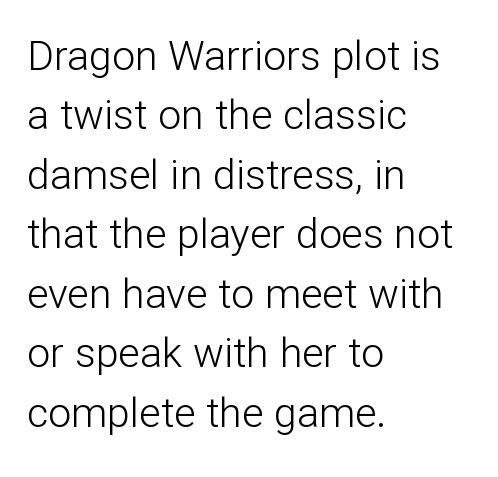
{"serif": "no", "italic": "no", "bold": "no", "weight": "light", "width": "normal", "stroke_contrast": "low", "x_height": "medium", "monospaced": "no", "underline": "no", "align": "left", "line_spacing": "normal", "line_spacing_ratio": 1.45, "letter_spacing": "normal", "letter_spacing_em": 0.0, "glyph_px": 41}
